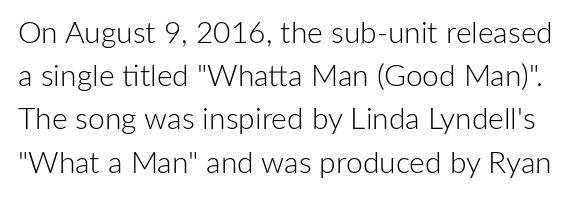
The image shows 30 px light sans-serif type, upright; set normal line spacing (1.44x), normal letter spacing, not underlined; low stroke contrast and a medium x-height.
